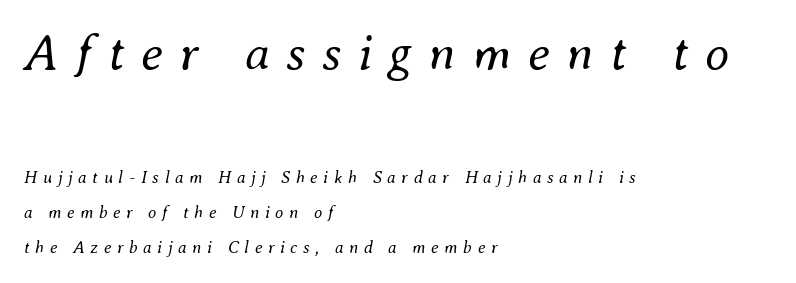
The image shows 50 px regular-weight type, italic (leaning right); set left-aligned, loose line spacing (2.06x), unusually wide letter spacing (+0.33 em), not underlined; the first (top) block is 2.94x larger; medium stroke contrast and a small x-height.
